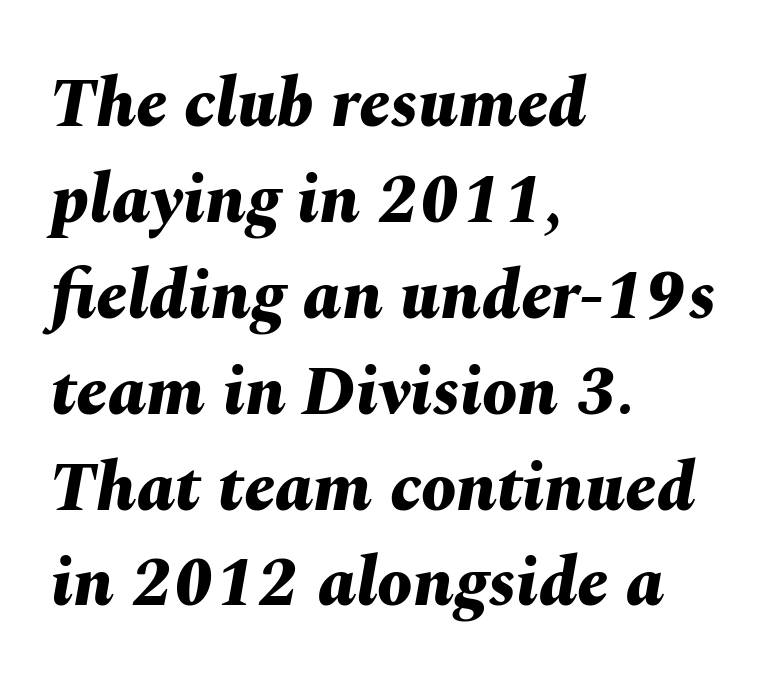
{"italic": "yes", "lean": "right", "slant_degrees": 10, "bold": "yes", "weight": "bold", "width": "normal", "stroke_contrast": "medium", "x_height": "medium", "monospaced": "no", "underline": "no", "align": "left", "line_spacing": "normal", "line_spacing_ratio": 1.37, "letter_spacing": "normal", "letter_spacing_em": 0.0, "glyph_px": 70}
